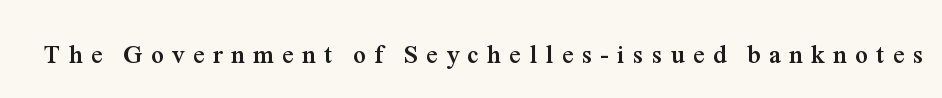
A bare baseline throughout the passage. Compared with typical body copy, the letter spacing here is much looser. This is heavy type, rendered in bold. Vertical strokes here are truly vertical.
